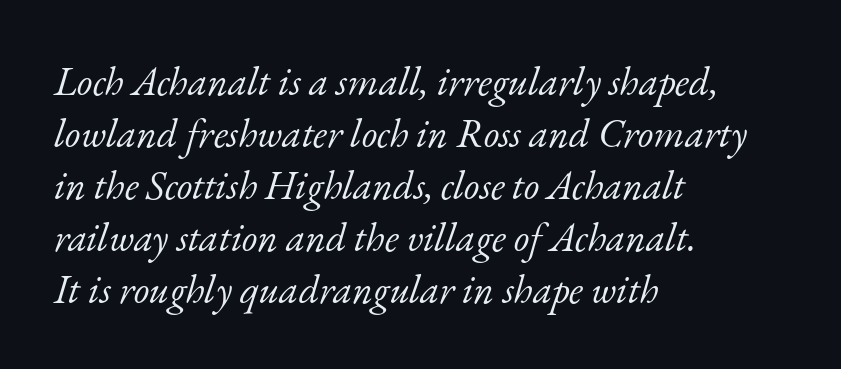
The weight would be labelled regular, book, light, or lighter still. Designer's note — italics engaged. The ragged edge is on the right, which tells us the setting is flush left. The specimen omits any rule beneath the text block's lines.
